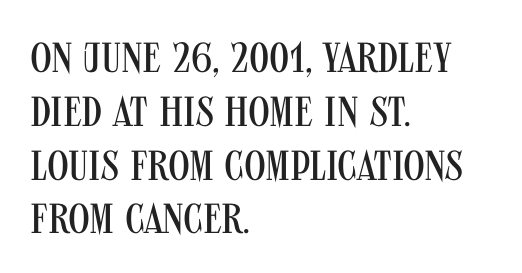
The image shows 42 px regular-weight, condensed sans-serif type, upright; set left-aligned, normal line spacing (1.28x), normal letter spacing, not underlined; medium stroke contrast and a large x-height.
